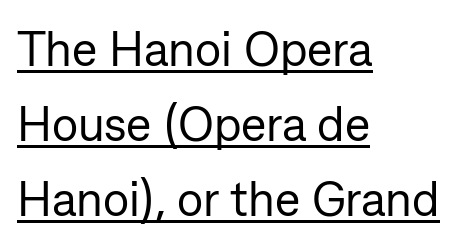
Q: Is the text bold? A: No.
Q: Is the text italic (slanted)? A: No, it is upright.
Q: Is the typeface a serif or a sans-serif typeface? A: Sans-serif.
Q: Is the text underlined? A: Yes.
Q: How is the paragraph aligned? A: Left-aligned.
Q: Is the spacing between letters normal or unusually wide? A: Normal.
Q: Is the spacing between lines tight, normal or loose? A: Normal.
Q: Width (condensed, normal, or wide)? A: Normal.
Q: Stroke contrast? A: Low.
Q: x-height? A: Medium.
Q: Monospaced? A: No.
